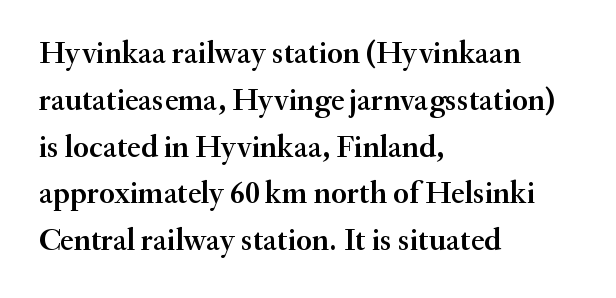
{"serif": "yes", "italic": "no", "bold": "semi", "weight": "semibold", "width": "normal", "stroke_contrast": "medium", "x_height": "small", "monospaced": "no", "underline": "no", "align": "left", "line_spacing": "normal", "line_spacing_ratio": 1.51, "letter_spacing": "normal", "letter_spacing_em": 0.0, "glyph_px": 31}
